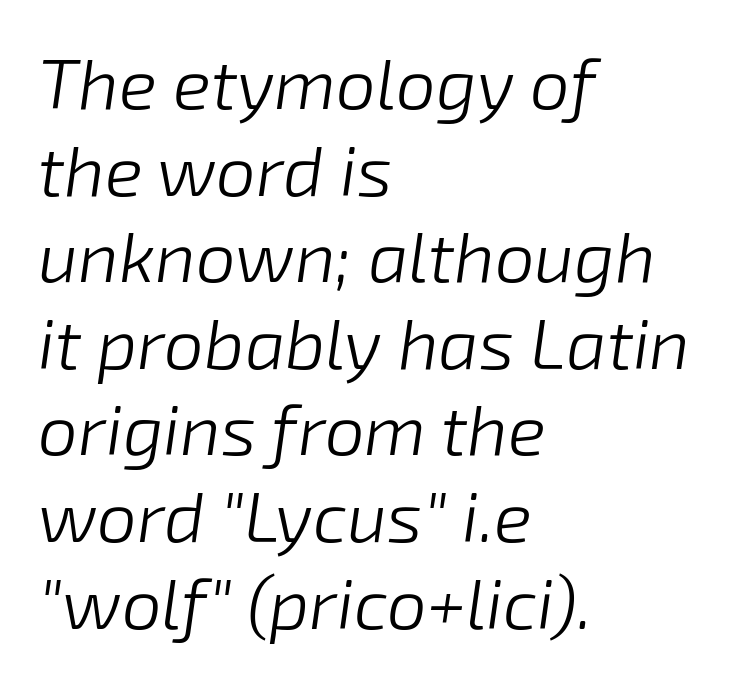
The image shows 71 px light type, italic (leaning right); set left-aligned, line spacing 1.22x, normal letter spacing, not underlined; low stroke contrast and a medium x-height.
